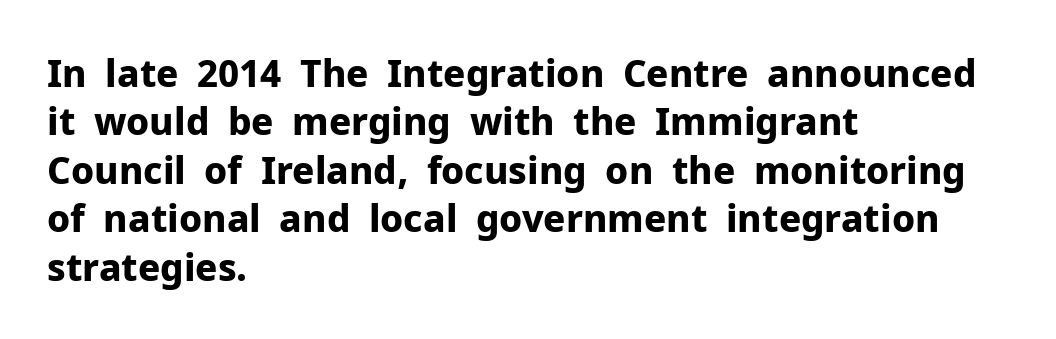
Q: Is the text bold? A: Yes.
Q: Is the text italic (slanted)? A: No, it is upright.
Q: Is the typeface a serif or a sans-serif typeface? A: Sans-serif.
Q: Is the text underlined? A: No.
Q: How is the paragraph aligned? A: Left-aligned.
Q: Is the spacing between letters normal or unusually wide? A: Normal.
Q: Is the spacing between lines tight, normal or loose? A: Normal.
Q: Width (condensed, normal, or wide)? A: Normal.
Q: Stroke contrast? A: Low.
Q: x-height? A: Medium.
Q: Monospaced? A: No.
